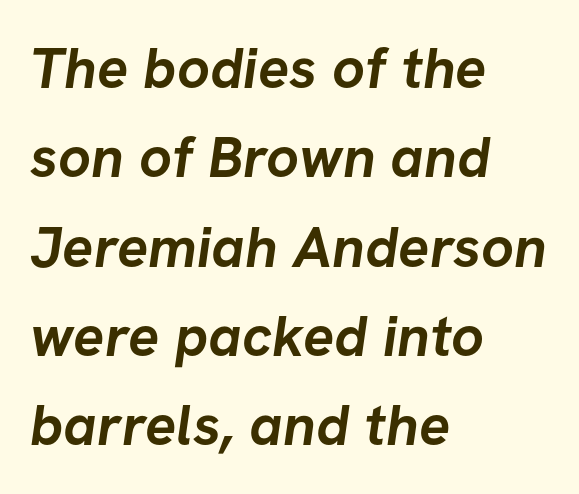
{"serif": "no", "bold": "yes", "weight": "semibold", "width": "normal", "stroke_contrast": "low", "x_height": "medium", "monospaced": "no", "underline": "no", "align": "left", "line_spacing": "normal", "line_spacing_ratio": 1.54, "letter_spacing": "normal", "letter_spacing_em": 0.0, "glyph_px": 58}
